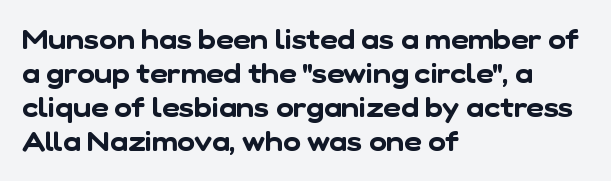
Q: Is the text underlined? A: No.
Q: How is the paragraph aligned? A: Left-aligned.
Q: Is the spacing between letters normal or unusually wide? A: Normal.
Q: Is the spacing between lines tight, normal or loose? A: Normal.
